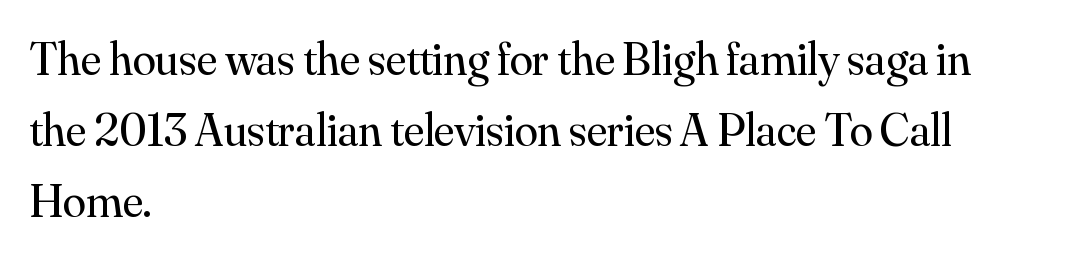
The image shows 47 px regular-weight serif type, upright; set left-aligned, normal line spacing (1.51x), normal letter spacing, not underlined; medium stroke contrast and a small x-height.
